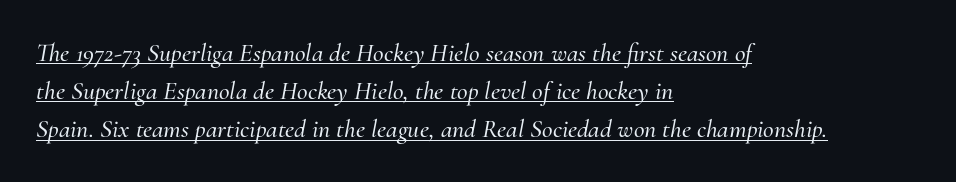
Q: Is the text italic (slanted)? A: Yes, it leans right by about 10 degrees.
Q: Is the text underlined? A: Yes.
Q: How is the paragraph aligned? A: Left-aligned.
Q: Is the spacing between letters normal or unusually wide? A: Normal.
Q: Is the spacing between lines tight, normal or loose? A: Normal.
